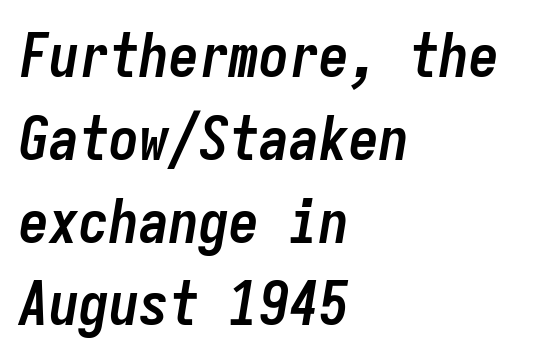
Lines of text with bare space underneath. Posture: slanted. Thick stems and heavy bowls — unmistakably bold. Each word holds together tightly as a unit, with standard inter-letter gaps. The letters march in equal steps, a hallmark of fixed-pitch type.
